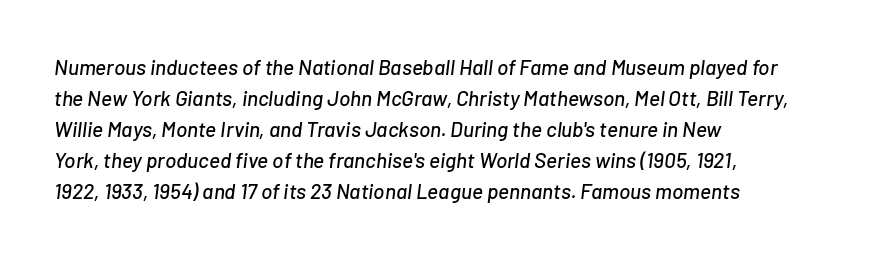
{"italic": "yes", "lean": "right", "slant_degrees": 7, "underline": "no", "align": "left", "line_spacing": "normal", "line_spacing_ratio": 1.48, "letter_spacing": "normal", "letter_spacing_em": 0.0, "glyph_px": 21}
